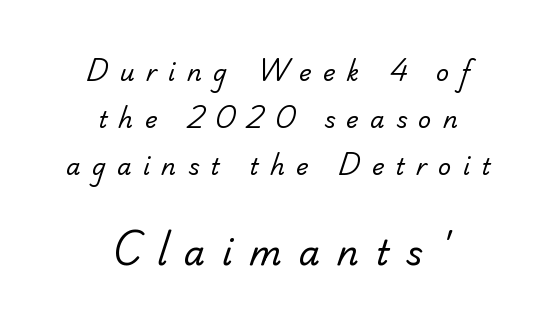
{"serif": "no", "bold": "no", "weight": "regular", "width": "normal", "stroke_contrast": "low", "x_height": "small", "monospaced": "no", "underline": "no", "align": "center", "line_spacing": "loose", "line_spacing_ratio": 2.04, "letter_spacing": "wide", "letter_spacing_em": 0.5, "larger_block": "second", "size_ratio": 1.48, "glyph_px": 34}
